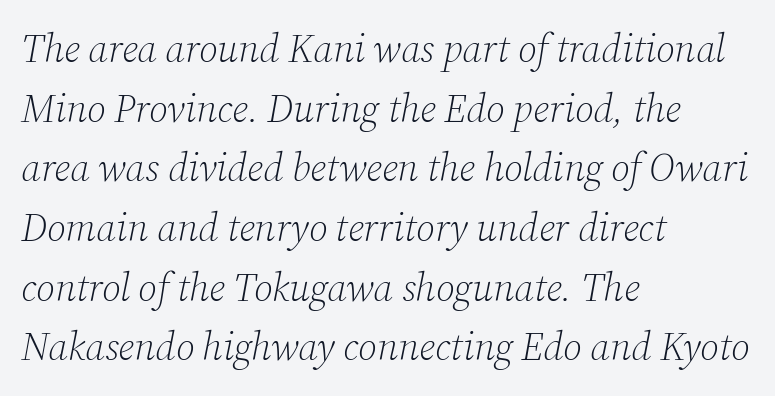
There is no visible air inserted between adjacent glyphs. Regarding leading, the lines here are spaced in the standard way. Notice how the stems are inclined rather than vertical — that's the hallmark of italics. Classification — serif. The lines in this sample share a left origin and differ only in where they stop. Do the characters align in a grid? No, the font is proportional.
